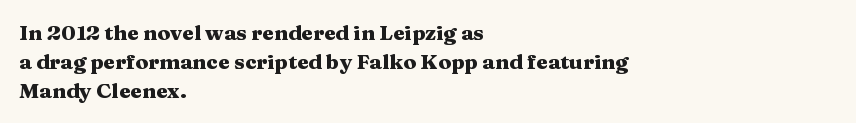
The image shows 21 px bold type, upright; set left-aligned, normal line spacing (1.38x), normal letter spacing, not underlined.
